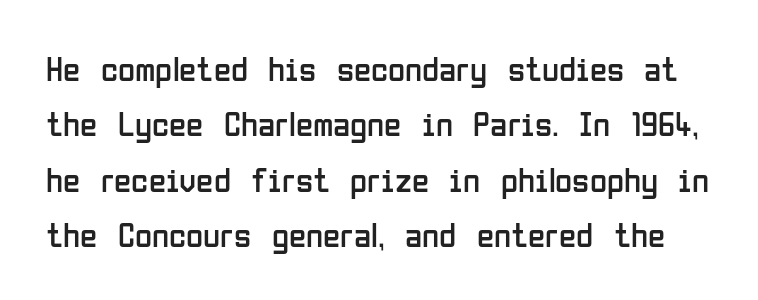
Successive baselines arrive at the customary interval. No extra tracking has been applied to these lines. The cut favours lightness, reaching ordinary text weight at its darkest. Stroke terminals: plain, sans-serif. Think of a printed novel: that variable character pitch is what you see here. Characters remain perfectly vertical along every line.
